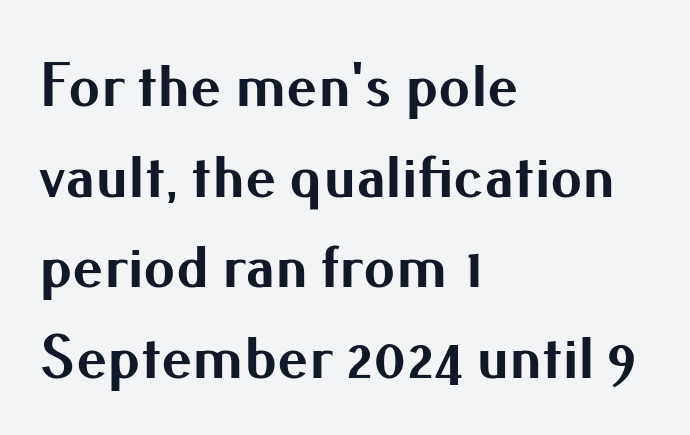
Q: Is the text bold? A: Yes.
Q: Is the text italic (slanted)? A: No, it is upright.
Q: Is the typeface a serif or a sans-serif typeface? A: Sans-serif.
Q: Is the text underlined? A: No.
Q: How is the paragraph aligned? A: Left-aligned.
Q: Is the spacing between letters normal or unusually wide? A: Normal.
Q: Is the spacing between lines tight, normal or loose? A: Normal.
Q: Width (condensed, normal, or wide)? A: Normal.
Q: Stroke contrast? A: Medium.
Q: x-height? A: Small.
Q: Monospaced? A: No.
